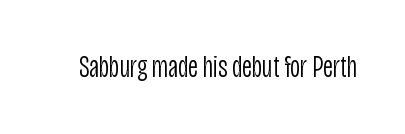
Q: Is the text bold? A: No.
Q: Is the text italic (slanted)? A: No, it is upright.
Q: Is the typeface a serif or a sans-serif typeface? A: Sans-serif.
Q: Is the text underlined? A: No.
Q: Is the spacing between letters normal or unusually wide? A: Normal.
Q: Width (condensed, normal, or wide)? A: Condensed.
Q: Stroke contrast? A: Low.
Q: x-height? A: Large.
Q: Monospaced? A: No.
